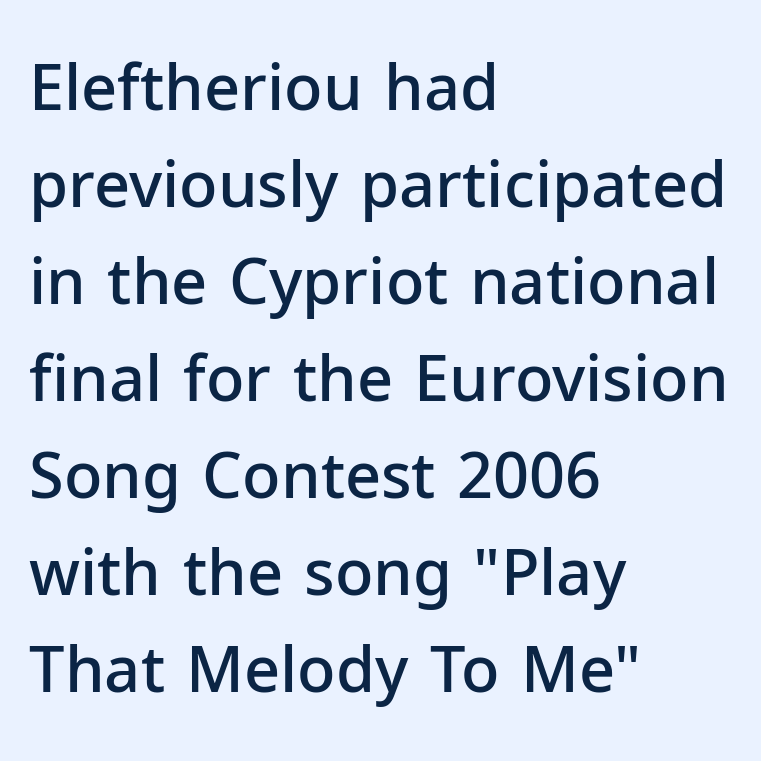
No feet cap the strokes, marking this as sans-serif type. This rendering features lettering with no underline. Is the block centered? No — it sits flush against the left margin. Each letter keeps its own natural width here, so spacing adapts to shape. The letters sit at their default tracking, neither squeezed nor spread.
